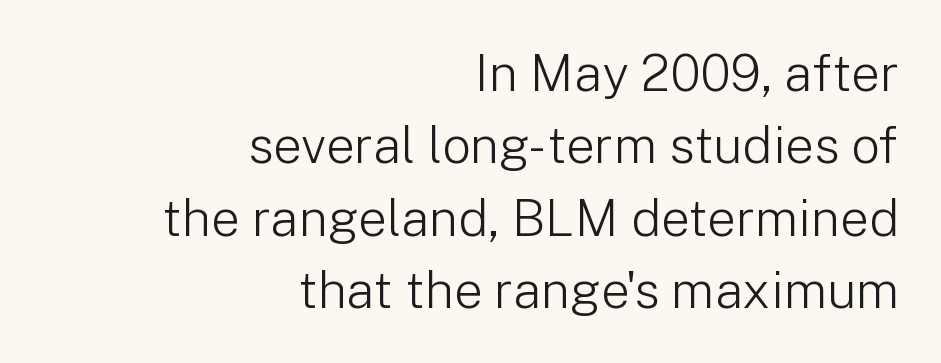
{"serif": "no", "italic": "no", "bold": "no", "weight": "light", "width": "normal", "stroke_contrast": "low", "x_height": "medium", "monospaced": "no", "underline": "no", "align": "right", "line_spacing": "normal", "line_spacing_ratio": 1.42, "letter_spacing": "normal", "letter_spacing_em": 0.0, "glyph_px": 51}
